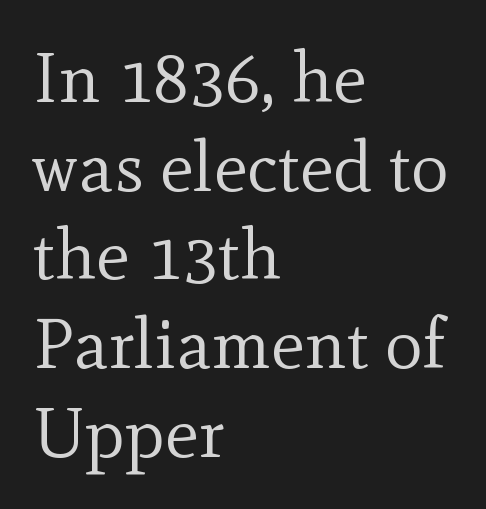
The image shows 71 px regular-weight serif type, upright; set left-aligned, normal line spacing (1.25x), normal letter spacing, not underlined; a small x-height.
